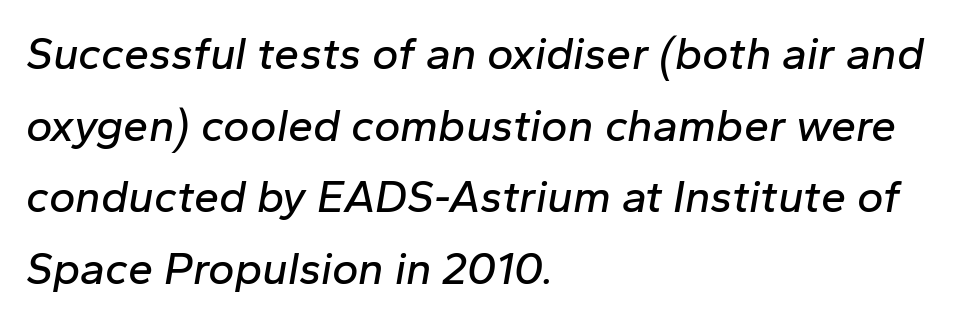
Here the designer chose a conventional face with non-uniform glyph widths. Type without underlining. Characters are canted at an angle relative to the baseline's perpendicular. The tracking reads as untouched default to a designer's eye. The rag falls on the right side of this text block. A typesetter would call this leading conventional body-copy spacing.
